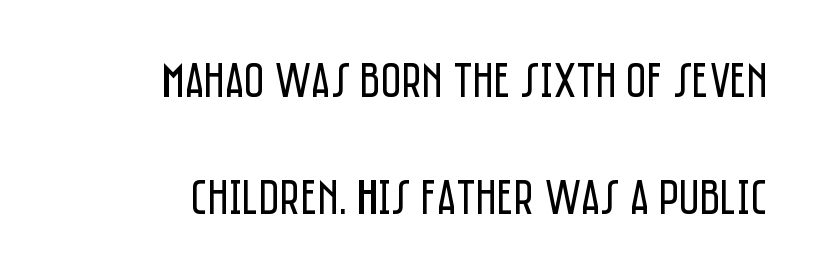
The strip under each line holds only bare page. This rendering leaves character spacing at its baseline value. Notice the wide empty band between every row — that's loose leading. Each letter keeps its own natural width here, so spacing adapts to shape.
